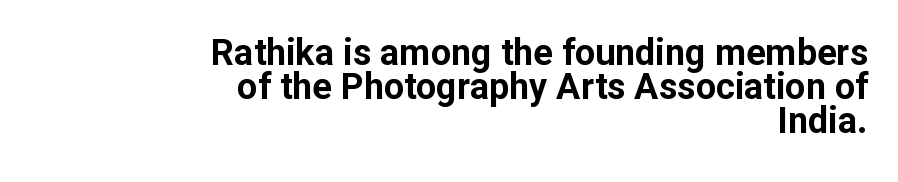
The image shows 36 px bold sans-serif type, upright; set right-aligned, tight line spacing (0.95x), normal letter spacing, not underlined; low stroke contrast and a medium x-height.
